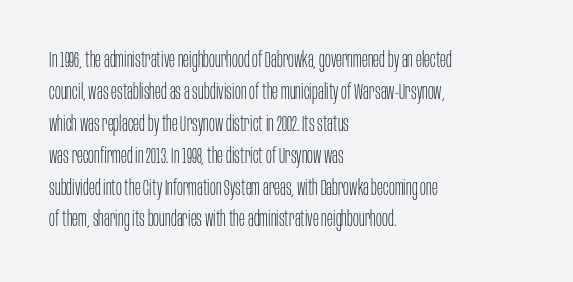
Q: Is the text bold? A: No.
Q: Is the text italic (slanted)? A: No, it is upright.
Q: Is the text underlined? A: No.
Q: How is the paragraph aligned? A: Left-aligned.
Q: Is the spacing between letters normal or unusually wide? A: Normal.
Q: Is the spacing between lines tight, normal or loose? A: Normal.
